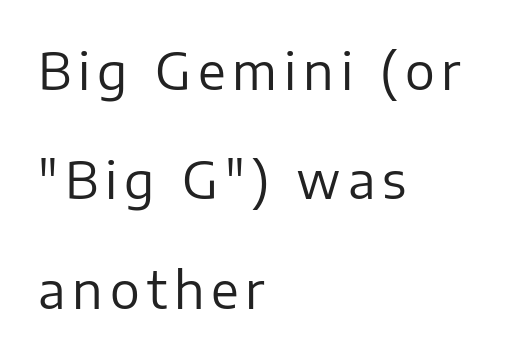
The image shows 50 px regular-weight sans-serif type, upright; set left-aligned, loose line spacing (2.19x), not underlined; low stroke contrast and a medium x-height.
